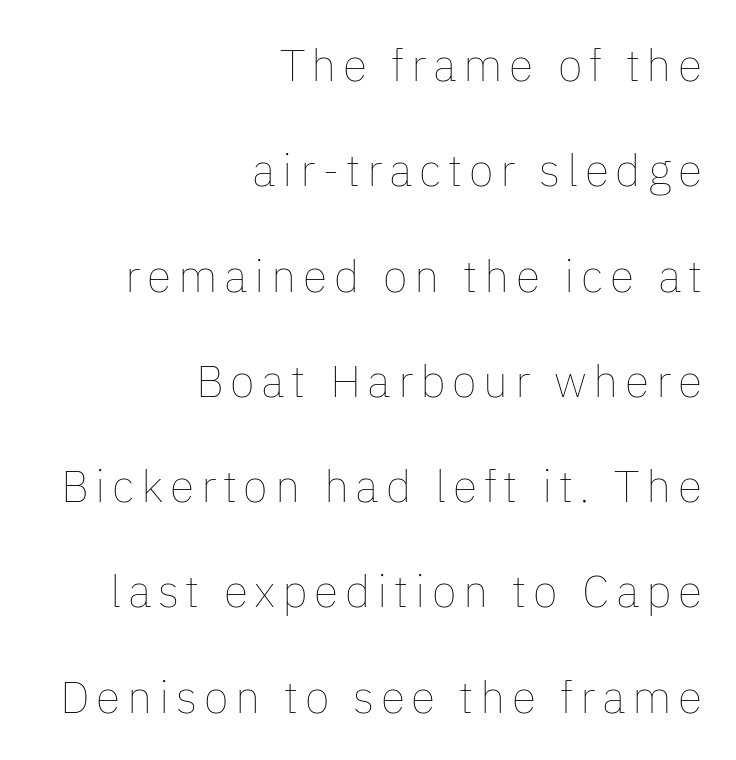
{"italic": "no", "bold": "no", "weight": "thin", "width": "normal", "stroke_contrast": "low", "x_height": "medium", "monospaced": "no", "underline": "no", "align": "right", "line_spacing": "loose", "line_spacing_ratio": 2.34, "glyph_px": 45}
